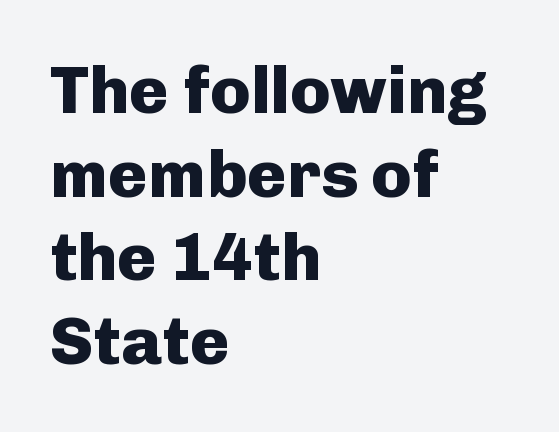
{"serif": "no", "italic": "no", "bold": "yes", "weight": "heavy", "width": "normal", "stroke_contrast": "low", "x_height": "medium", "monospaced": "no", "underline": "no", "align": "left", "line_spacing": "normal", "line_spacing_ratio": 1.25, "letter_spacing": "normal", "letter_spacing_em": 0.0, "glyph_px": 67}
